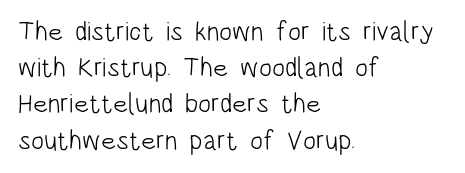
Q: Is the text bold? A: No.
Q: Is the text italic (slanted)? A: No, it is upright.
Q: Is the text underlined? A: No.
Q: How is the paragraph aligned? A: Left-aligned.
Q: Is the spacing between letters normal or unusually wide? A: Normal.
Q: Is the spacing between lines tight, normal or loose? A: Normal.
